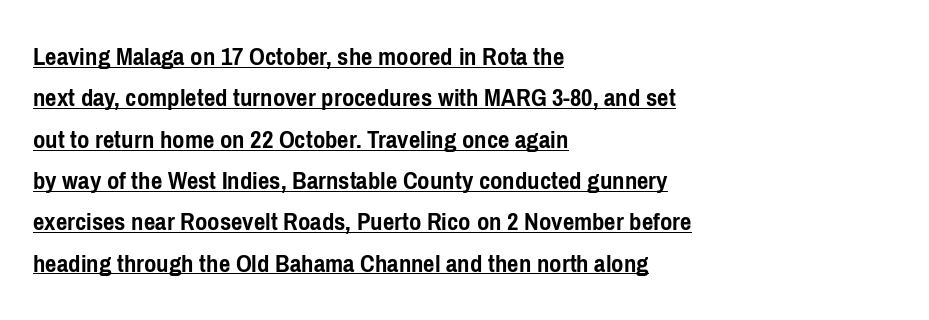
{"italic": "no", "bold": "yes", "underline": "yes", "align": "left", "line_spacing": "normal", "line_spacing_ratio": 1.53, "letter_spacing": "normal", "letter_spacing_em": 0.0, "glyph_px": 27}
